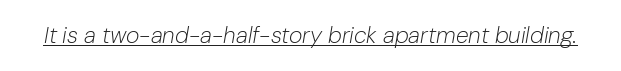
Characters are canted at an angle relative to the baseline's perpendicular. The strokes carry an ordinary text weight at most. The rendering uses the underline text-decoration. In terms of letterspacing, this is plain default setting.
